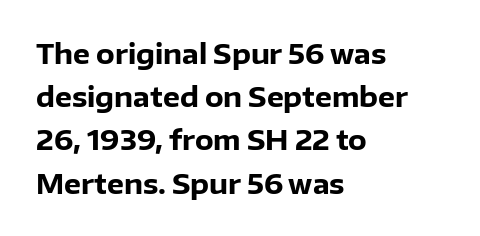
Q: Is the text bold? A: Yes.
Q: Is the text italic (slanted)? A: No, it is upright.
Q: Is the text underlined? A: No.
Q: How is the paragraph aligned? A: Left-aligned.
Q: Is the spacing between letters normal or unusually wide? A: Normal.
Q: Is the spacing between lines tight, normal or loose? A: Normal.
